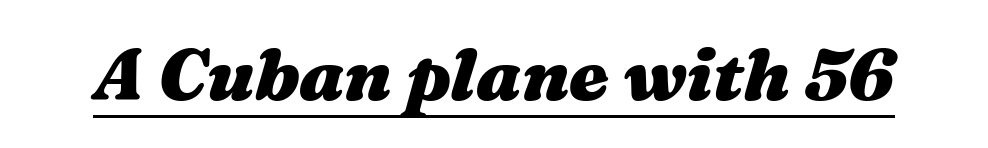
Letter spacing: default. Looks like regular typesetting: each glyph gets only the width it needs. Style check: oblique. Notice how thick the strokes are: this is what a full bold looks like. This sample carries an underscore along the baseline area.
